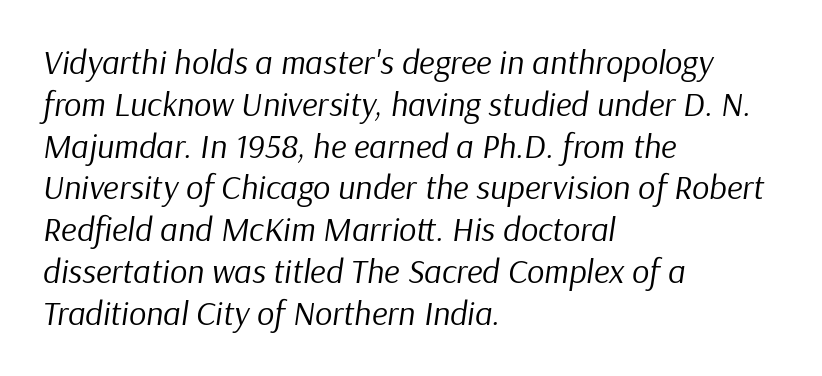
Q: Is the text bold? A: No.
Q: Is the text italic (slanted)? A: Yes, it leans right by about 9 degrees.
Q: Is the text underlined? A: No.
Q: How is the paragraph aligned? A: Left-aligned.
Q: Is the spacing between letters normal or unusually wide? A: Normal.
Q: Width (condensed, normal, or wide)? A: Normal.
Q: Stroke contrast? A: Low.
Q: x-height? A: Medium.
Q: Monospaced? A: No.
